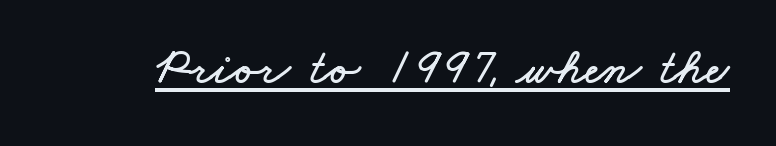
{"width": "wide", "stroke_contrast": "low", "x_height": "small", "monospaced": "no", "underline": "yes", "letter_spacing": "normal", "letter_spacing_em": 0.0, "glyph_px": 51}
